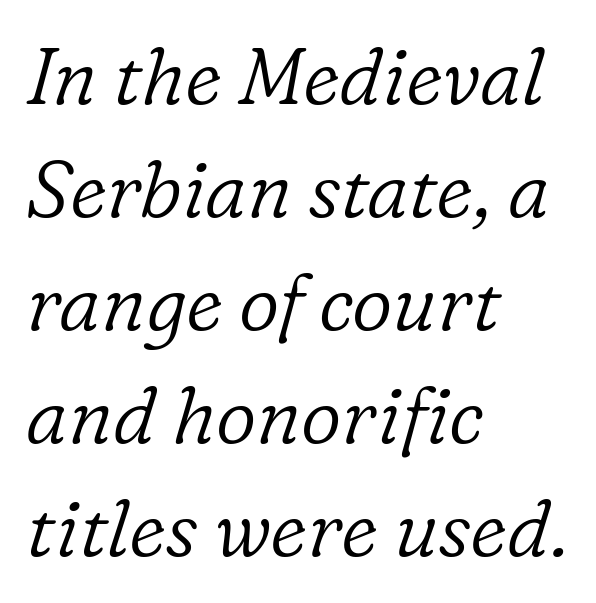
{"serif": "yes", "italic": "yes", "lean": "right", "slant_degrees": 16, "bold": "no", "weight": "light", "width": "normal", "stroke_contrast": "low", "x_height": "medium", "monospaced": "no", "underline": "no", "align": "left", "line_spacing": "normal", "line_spacing_ratio": 1.43, "letter_spacing": "normal", "letter_spacing_em": 0.0, "glyph_px": 79}
